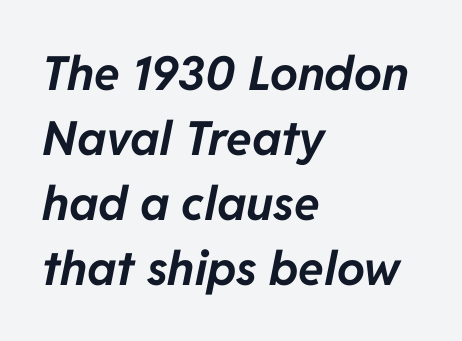
The image shows 47 px bold type, italic (leaning right); set left-aligned, normal line spacing (1.38x), normal letter spacing, not underlined; low stroke contrast and a medium x-height.
